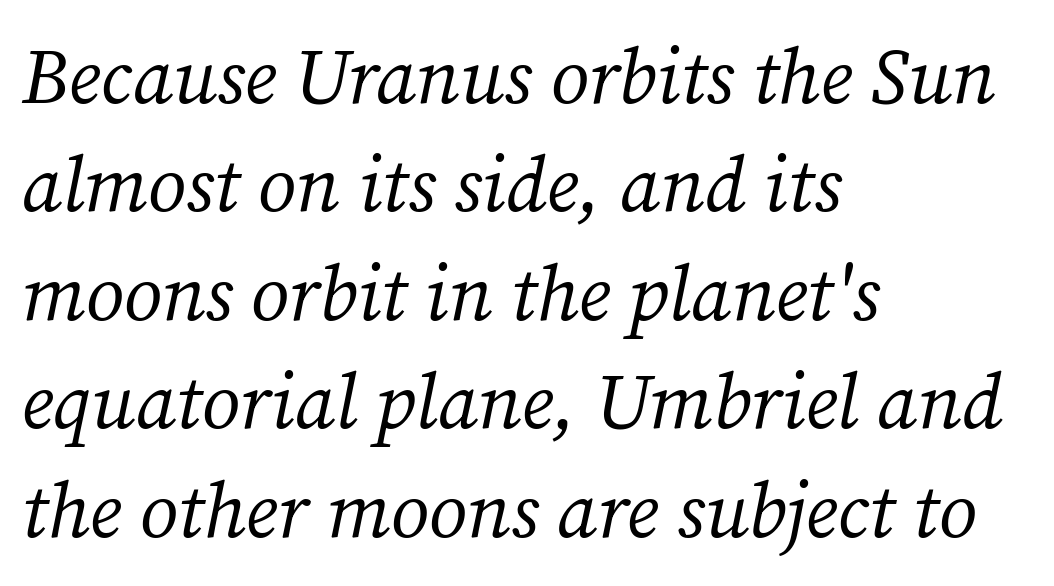
Notice how the stems are inclined rather than vertical — that's the hallmark of italics. The ragged edge is on the right, which tells us the setting is flush left. The typesetting does not lean heavy: it is not bold. In terms of leading, this rendering sits right in the middle. Do the characters align in a grid? No, the font is proportional.
